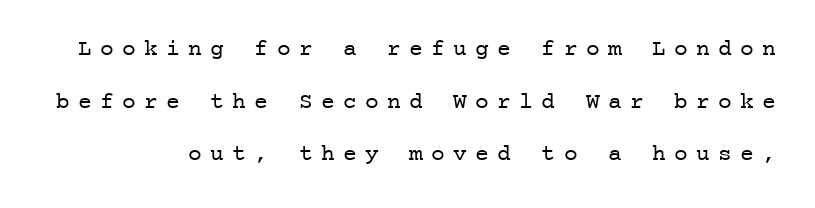
{"italic": "no", "bold": "no", "underline": "no", "line_spacing": "loose", "line_spacing_ratio": 2.29, "letter_spacing": "wide", "letter_spacing_em": 0.36, "glyph_px": 23}
